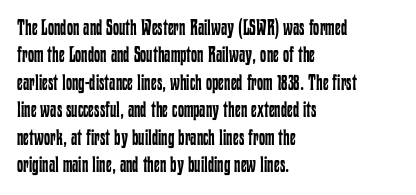
{"italic": "no", "bold": "no", "underline": "no", "align": "left", "line_spacing": "normal", "line_spacing_ratio": 1.25, "letter_spacing": "normal", "letter_spacing_em": 0.0, "glyph_px": 22}
